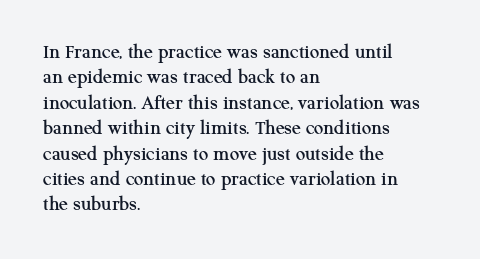
Q: Is the text italic (slanted)? A: No, it is upright.
Q: Is the text underlined? A: No.
Q: How is the paragraph aligned? A: Left-aligned.
Q: Is the spacing between letters normal or unusually wide? A: Normal.
